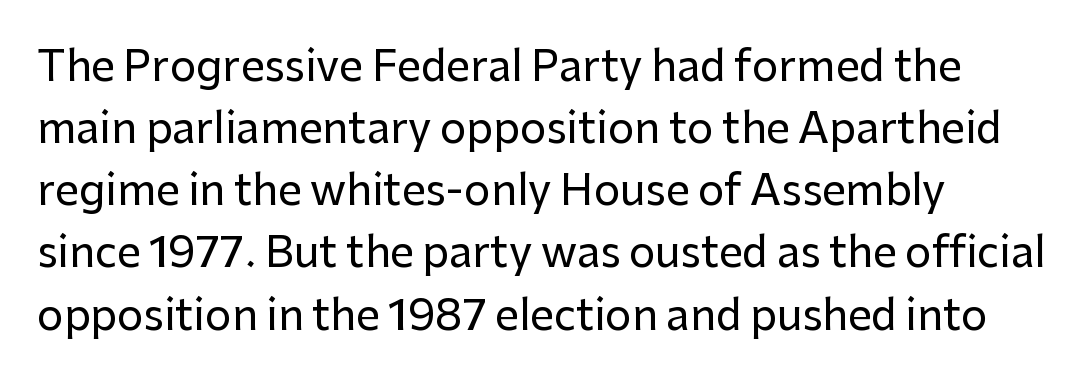
Q: Is the text italic (slanted)? A: No, it is upright.
Q: Is the typeface a serif or a sans-serif typeface? A: Sans-serif.
Q: Is the text underlined? A: No.
Q: How is the paragraph aligned? A: Left-aligned.
Q: Is the spacing between letters normal or unusually wide? A: Normal.
Q: Is the spacing between lines tight, normal or loose? A: Normal.
Q: Width (condensed, normal, or wide)? A: Normal.
Q: Stroke contrast? A: Low.
Q: x-height? A: Medium.
Q: Monospaced? A: No.
